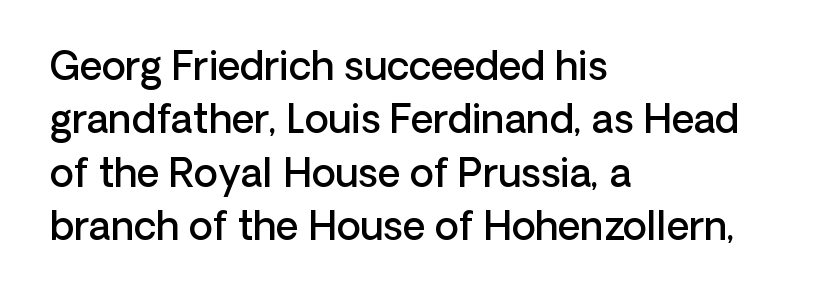
The image shows 39 px semibold sans-serif type, upright; set left-aligned, normal line spacing (1.37x), normal letter spacing, not underlined; low stroke contrast and a medium x-height.
